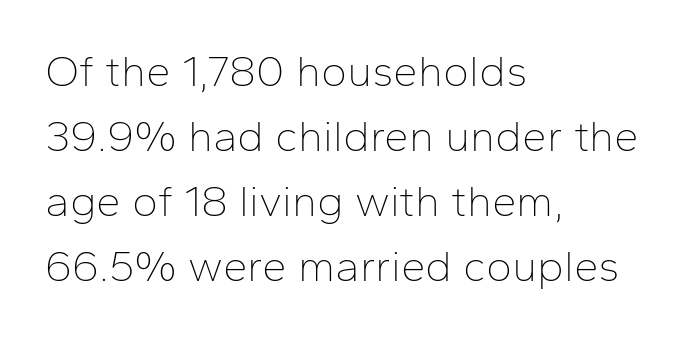
{"serif": "no", "italic": "no", "bold": "no", "weight": "thin", "width": "normal", "stroke_contrast": "low", "x_height": "medium", "monospaced": "no", "underline": "no", "align": "left", "line_spacing": "normal", "line_spacing_ratio": 1.48, "letter_spacing": "normal", "letter_spacing_em": 0.0, "glyph_px": 44}
